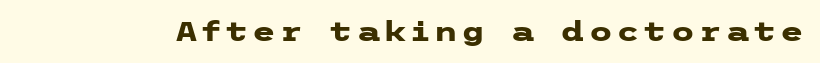
{"italic": "no", "bold": "yes", "underline": "no", "glyph_px": 27}
